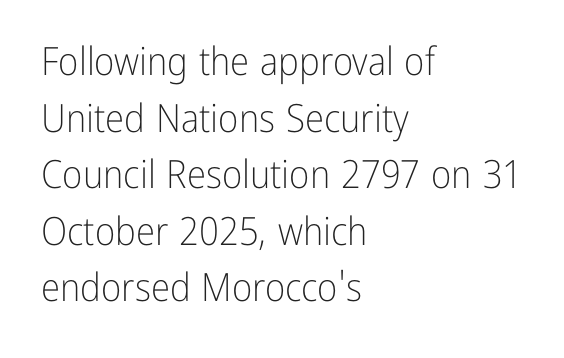
Q: Is the text bold? A: No.
Q: Is the text italic (slanted)? A: No, it is upright.
Q: Is the typeface a serif or a sans-serif typeface? A: Sans-serif.
Q: Is the text underlined? A: No.
Q: How is the paragraph aligned? A: Left-aligned.
Q: Is the spacing between letters normal or unusually wide? A: Normal.
Q: Is the spacing between lines tight, normal or loose? A: Normal.
Q: Width (condensed, normal, or wide)? A: Condensed.
Q: Stroke contrast? A: Low.
Q: x-height? A: Medium.
Q: Monospaced? A: No.
